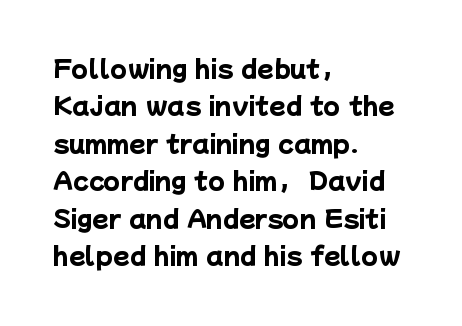
{"bold": "yes", "underline": "no", "align": "left", "line_spacing": "normal", "line_spacing_ratio": 1.56, "letter_spacing": "normal", "letter_spacing_em": 0.0, "glyph_px": 24}
